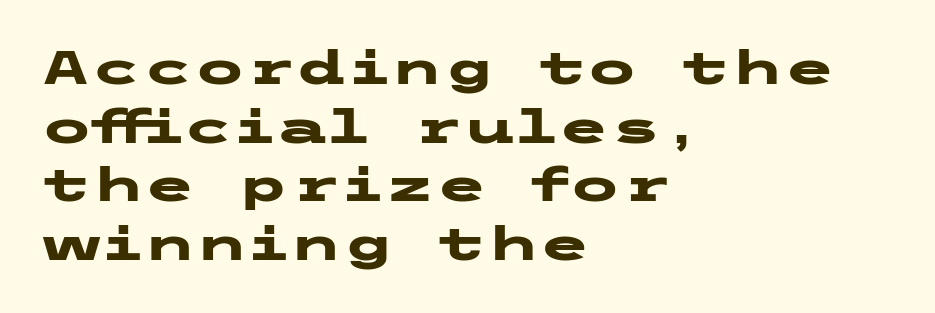
{"serif": "no", "italic": "no", "bold": "yes", "weight": "heavy", "width": "wide", "stroke_contrast": "low", "x_height": "medium", "underline": "no", "align": "left", "line_spacing": "normal", "line_spacing_ratio": 1.25, "letter_spacing": "normal", "letter_spacing_em": 0.0, "glyph_px": 47}
